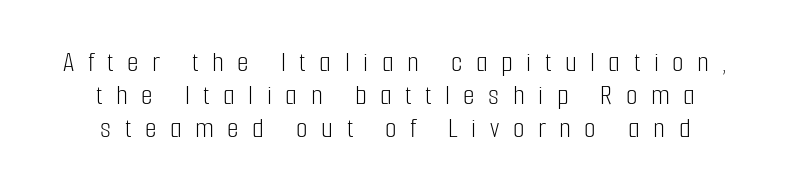
Q: Is the text bold? A: No.
Q: Is the text italic (slanted)? A: No, it is upright.
Q: Is the typeface a serif or a sans-serif typeface? A: Sans-serif.
Q: Is the text underlined? A: No.
Q: Is the spacing between letters normal or unusually wide? A: Unusually wide.
Q: Is the spacing between lines tight, normal or loose? A: Tight.
Q: Width (condensed, normal, or wide)? A: Condensed.
Q: Stroke contrast? A: Low.
Q: x-height? A: Medium.
Q: Monospaced? A: No.
